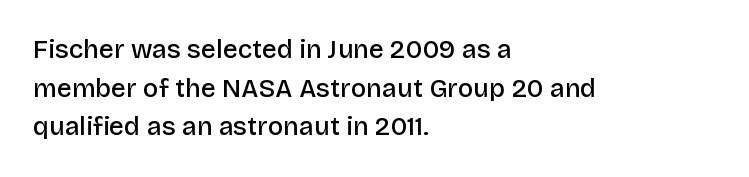
Q: Is the text bold? A: Semi-bold.
Q: Is the text italic (slanted)? A: No, it is upright.
Q: Is the text underlined? A: No.
Q: How is the paragraph aligned? A: Left-aligned.
Q: Is the spacing between letters normal or unusually wide? A: Normal.
Q: Is the spacing between lines tight, normal or loose? A: Normal.
